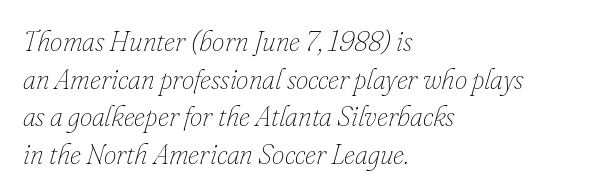
Lines of text with bare space underneath. The passage shown has conventional tracking throughout. It's the slanting kind of type. One glance says typical: line gaps are just what's usual. The lines in this sample share a left origin and differ only in where they stop.
